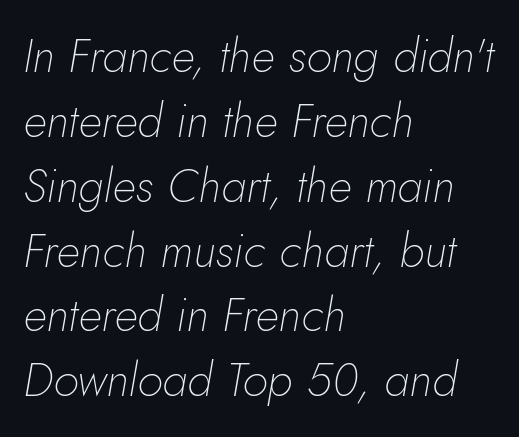
The image shows 47 px thin type, italic (leaning right); set left-aligned, normal line spacing (1.38x), normal letter spacing, not underlined; low stroke contrast and a small x-height.
